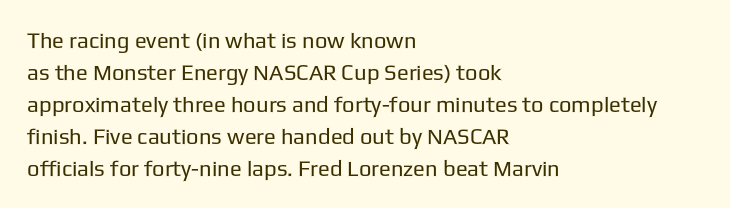
{"italic": "no", "bold": "no", "underline": "no", "align": "left", "line_spacing": "normal", "line_spacing_ratio": 1.45, "letter_spacing": "normal", "letter_spacing_em": 0.0, "glyph_px": 22}
